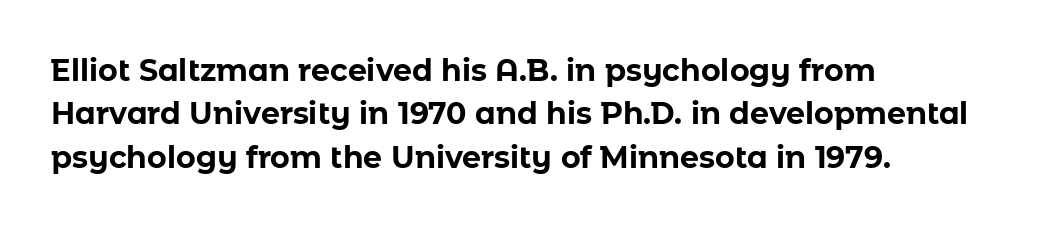
{"serif": "no", "italic": "no", "bold": "yes", "weight": "bold", "width": "normal", "stroke_contrast": "low", "x_height": "medium", "monospaced": "no", "underline": "no", "align": "left", "line_spacing": "normal", "line_spacing_ratio": 1.45, "letter_spacing": "normal", "letter_spacing_em": 0.0, "glyph_px": 30}
